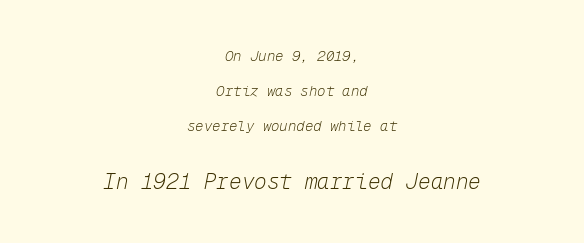
The image shows 21 px text type, italic (leaning right); set centered, loose line spacing (2.49x), normal letter spacing, not underlined; the second (bottom) block is 1.5x larger.
